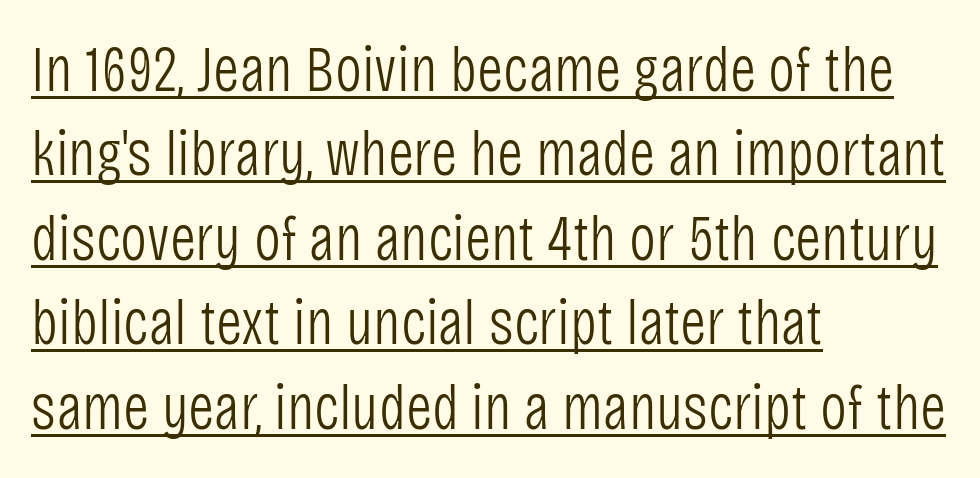
Is the letter spacing exaggerated? No — it looks like the ordinary default. The paragraph has a hard left edge and a soft right edge. You could not count columns in this text — the font is proportionally spaced. Somebody hit Ctrl+U on this one — the words are underlined. If you drew a line through each stem, it would be perfectly vertical. Successive baselines arrive at the customary interval.
